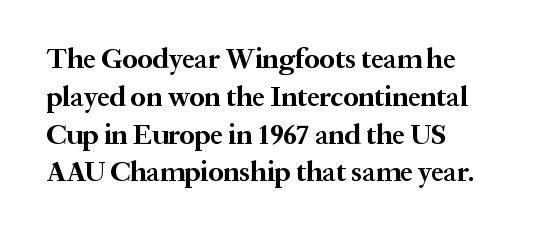
Q: Is the text bold? A: Yes.
Q: Is the text italic (slanted)? A: No, it is upright.
Q: Is the typeface a serif or a sans-serif typeface? A: Serif.
Q: Is the text underlined? A: No.
Q: How is the paragraph aligned? A: Left-aligned.
Q: Is the spacing between letters normal or unusually wide? A: Normal.
Q: Is the spacing between lines tight, normal or loose? A: Normal.
Q: Width (condensed, normal, or wide)? A: Normal.
Q: Stroke contrast? A: Medium.
Q: x-height? A: Medium.
Q: Monospaced? A: No.
